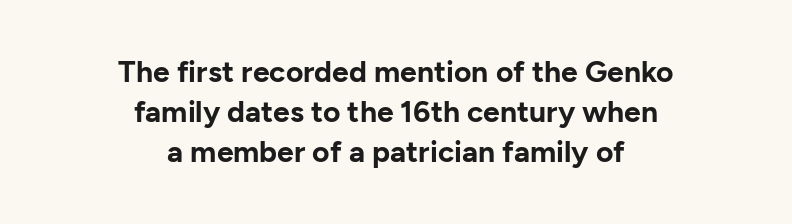
{"serif": "no", "italic": "no", "bold": "yes", "weight": "bold", "width": "normal", "stroke_contrast": "low", "x_height": "medium", "monospaced": "no", "underline": "no", "align": "center", "line_spacing": "normal", "line_spacing_ratio": 1.34, "letter_spacing": "normal", "letter_spacing_em": 0.0, "glyph_px": 30}
